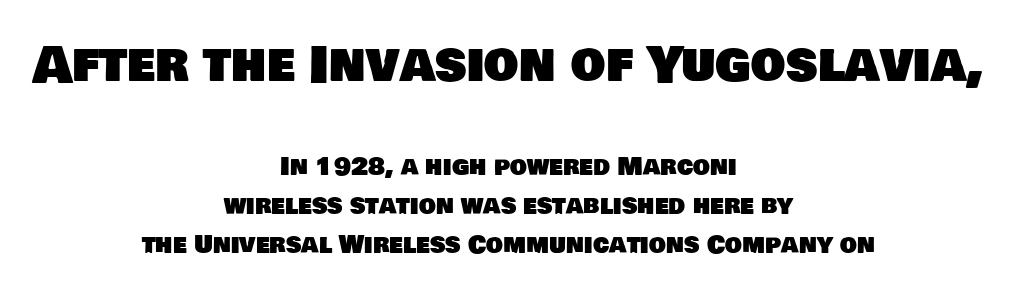
Q: Is the typeface a serif or a sans-serif typeface? A: Sans-serif.
Q: Is the text underlined? A: No.
Q: How is the paragraph aligned? A: Centered.
Q: Is the spacing between letters normal or unusually wide? A: Normal.
Q: Is the spacing between lines tight, normal or loose? A: Normal.
Q: Which block of text is set in a larger size, the first (top) or the second (bottom)? A: The first (top) one.
Q: Width (condensed, normal, or wide)? A: Normal.
Q: Stroke contrast? A: Low.
Q: x-height? A: Large.
Q: Monospaced? A: No.
